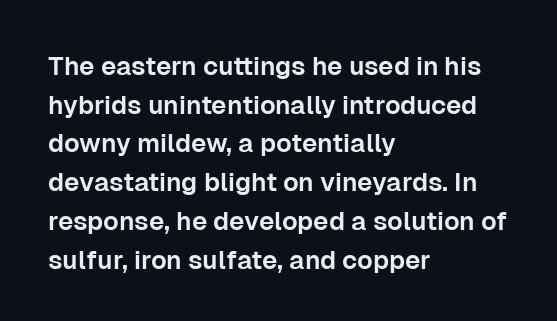
The image shows 26 px text type, upright; set left-aligned, normal line spacing (1.49x), normal letter spacing, not underlined.
